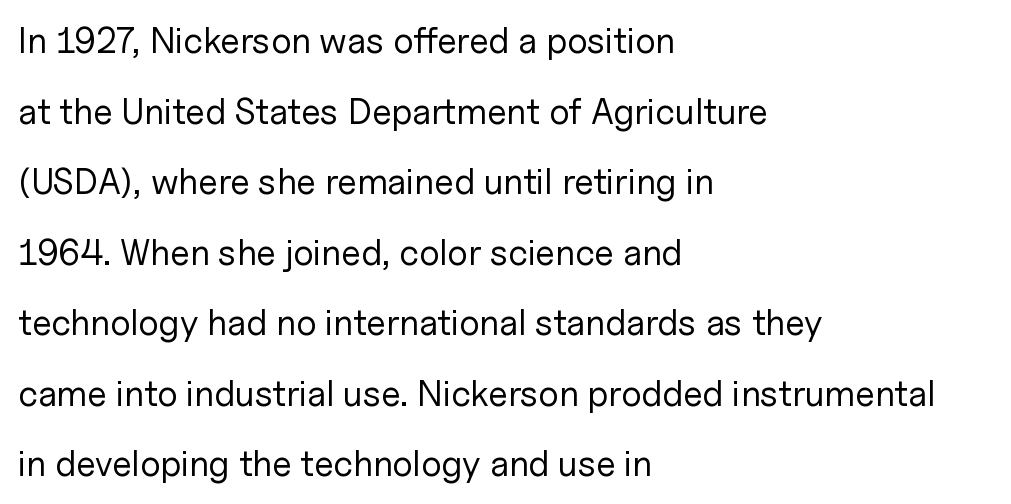
Q: Is the text bold? A: No.
Q: Is the text italic (slanted)? A: No, it is upright.
Q: Is the typeface a serif or a sans-serif typeface? A: Sans-serif.
Q: Is the text underlined? A: No.
Q: How is the paragraph aligned? A: Left-aligned.
Q: Is the spacing between letters normal or unusually wide? A: Normal.
Q: Is the spacing between lines tight, normal or loose? A: Loose.
Q: Width (condensed, normal, or wide)? A: Normal.
Q: Stroke contrast? A: Low.
Q: x-height? A: Medium.
Q: Monospaced? A: No.
